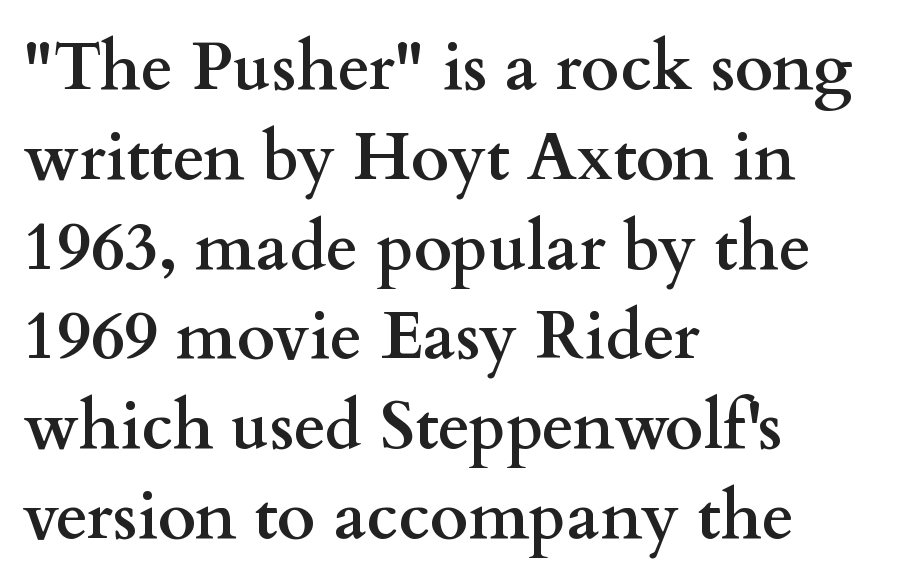
The image shows 66 px semibold, wide serif type, upright; set left-aligned, normal line spacing (1.36x), normal letter spacing, not underlined; medium stroke contrast and a small x-height.
